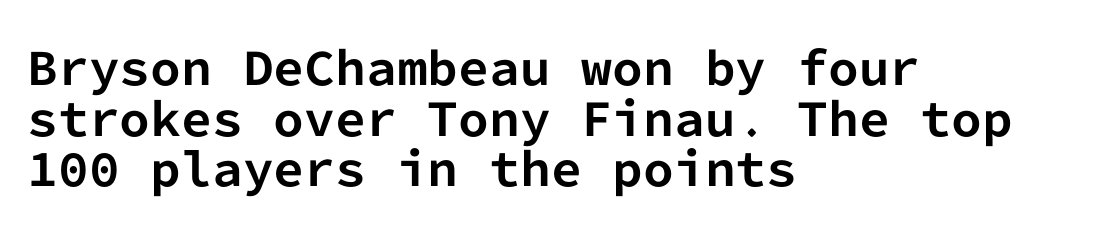
Q: Is the text bold? A: Yes.
Q: Is the text italic (slanted)? A: No, it is upright.
Q: Is the typeface a serif or a sans-serif typeface? A: Sans-serif.
Q: Is the text underlined? A: No.
Q: How is the paragraph aligned? A: Left-aligned.
Q: Is the spacing between letters normal or unusually wide? A: Normal.
Q: Is the spacing between lines tight, normal or loose? A: Tight.
Q: Width (condensed, normal, or wide)? A: Normal.
Q: Stroke contrast? A: Low.
Q: x-height? A: Medium.
Q: Monospaced? A: Yes.
